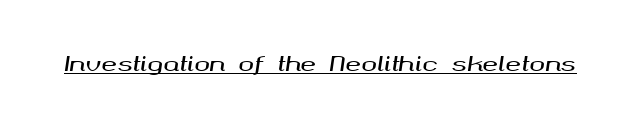
{"italic": "yes", "lean": "right", "slant_degrees": 8, "underline": "yes", "letter_spacing": "normal", "letter_spacing_em": 0.0, "glyph_px": 21}
